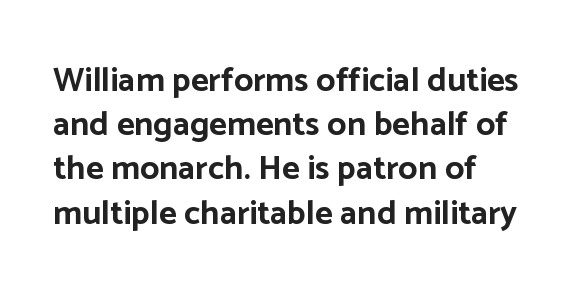
The image shows 34 px bold sans-serif type, upright; set left-aligned, normal line spacing (1.3x), normal letter spacing, not underlined; low stroke contrast and a medium x-height.
